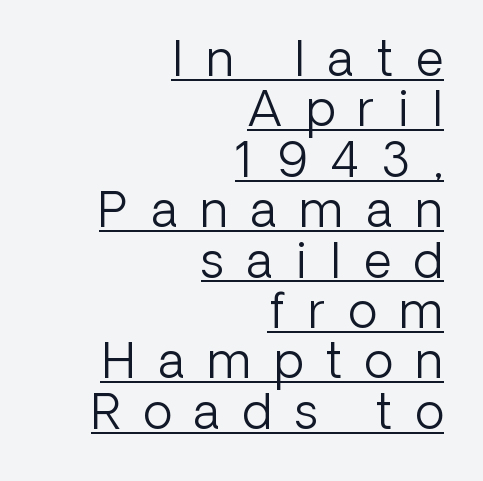
Q: Is the text bold? A: No.
Q: Is the text italic (slanted)? A: No, it is upright.
Q: Is the typeface a serif or a sans-serif typeface? A: Sans-serif.
Q: Is the text underlined? A: Yes.
Q: How is the paragraph aligned? A: Right-aligned.
Q: Is the spacing between letters normal or unusually wide? A: Unusually wide.
Q: Is the spacing between lines tight, normal or loose? A: Tight.
Q: Width (condensed, normal, or wide)? A: Normal.
Q: Stroke contrast? A: Low.
Q: x-height? A: Medium.
Q: Monospaced? A: No.
